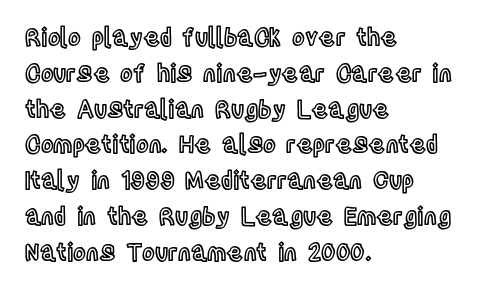
{"italic": "no", "underline": "no", "align": "left", "line_spacing": "normal", "line_spacing_ratio": 1.49, "letter_spacing": "normal", "letter_spacing_em": 0.0, "glyph_px": 24}
